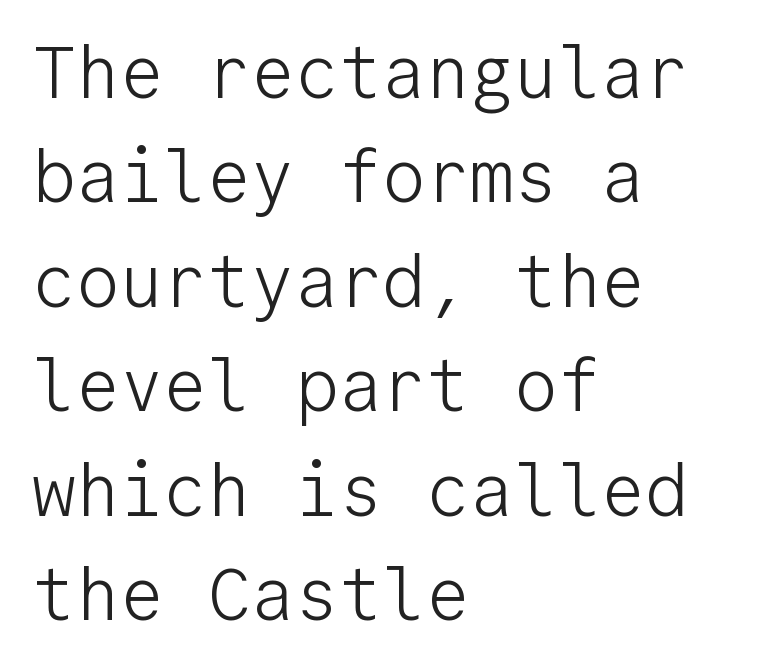
Casual observation: everything's shoved over to the left. Has an underline been added? It has not. The font's upright variant was chosen for this text. These lines are rendered in a fixed-pitch font. Whoever set this chose a conventional vertical rhythm.
